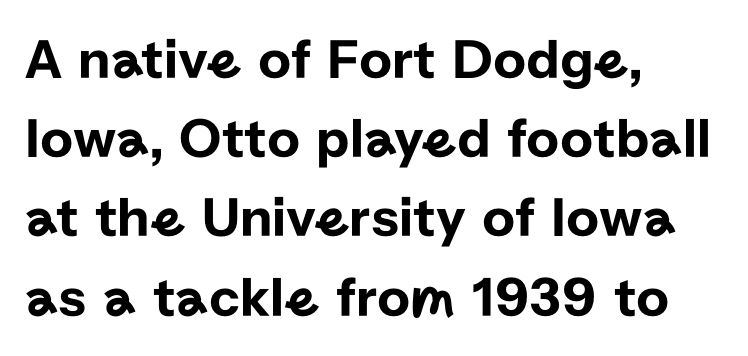
Q: Is the text italic (slanted)? A: No, it is upright.
Q: Is the typeface a serif or a sans-serif typeface? A: Sans-serif.
Q: Is the text underlined? A: No.
Q: How is the paragraph aligned? A: Left-aligned.
Q: Is the spacing between letters normal or unusually wide? A: Normal.
Q: Is the spacing between lines tight, normal or loose? A: Normal.
Q: Width (condensed, normal, or wide)? A: Normal.
Q: Stroke contrast? A: Low.
Q: x-height? A: Medium.
Q: Monospaced? A: No.
